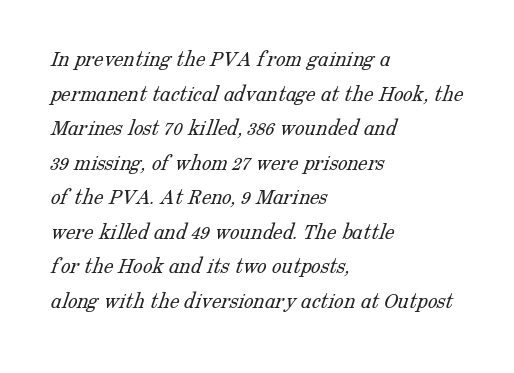
Q: Is the text bold? A: No.
Q: Is the text underlined? A: No.
Q: How is the paragraph aligned? A: Left-aligned.
Q: Is the spacing between letters normal or unusually wide? A: Normal.
Q: Is the spacing between lines tight, normal or loose? A: Normal.
